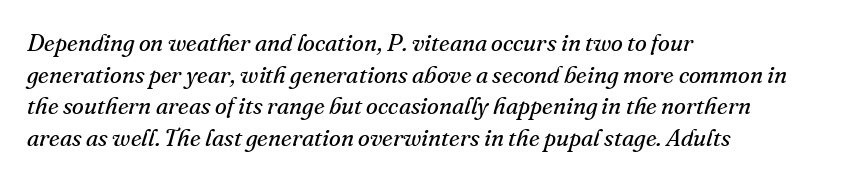
Q: Is the text bold? A: No.
Q: Is the text italic (slanted)? A: Yes, it leans right by about 16 degrees.
Q: Is the text underlined? A: No.
Q: How is the paragraph aligned? A: Left-aligned.
Q: Is the spacing between letters normal or unusually wide? A: Normal.
Q: Is the spacing between lines tight, normal or loose? A: Normal.
